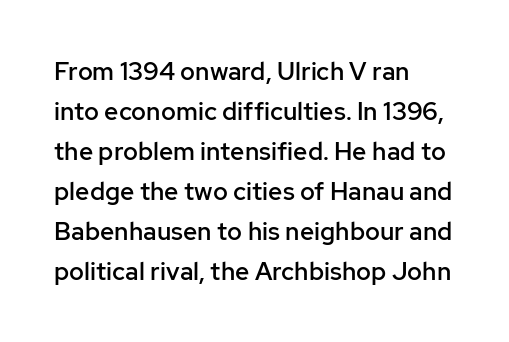
The image shows 25 px text type, upright; set left-aligned, normal line spacing (1.6x), normal letter spacing, not underlined.
